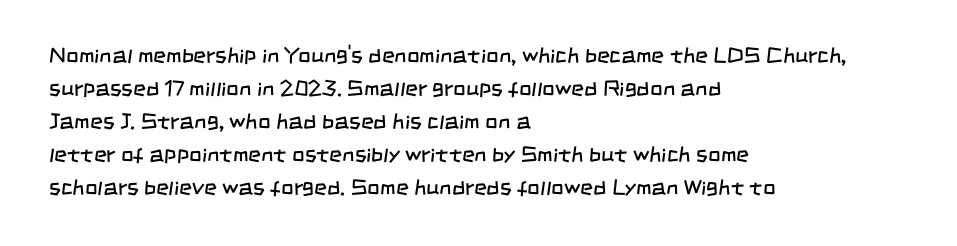
Students, note that the glyphs here touch the page at normal intervals. The lines are quadded left. Weight: not bold — regular or lighter. Vertically, the passage feels balanced, rows spaced as you'd expect. The baseline area is clear.
